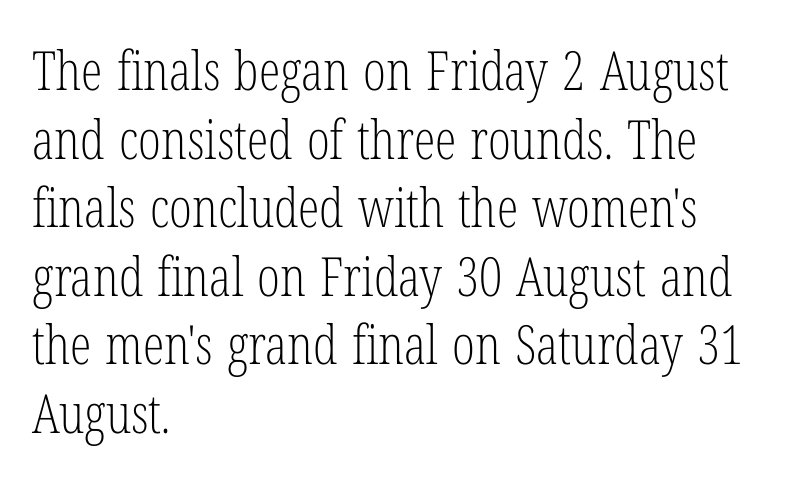
{"serif": "yes", "italic": "no", "bold": "no", "weight": "light", "width": "condensed", "stroke_contrast": "low", "x_height": "medium", "monospaced": "no", "underline": "no", "align": "left", "line_spacing": "normal", "line_spacing_ratio": 1.27, "letter_spacing": "normal", "letter_spacing_em": 0.0, "glyph_px": 54}
